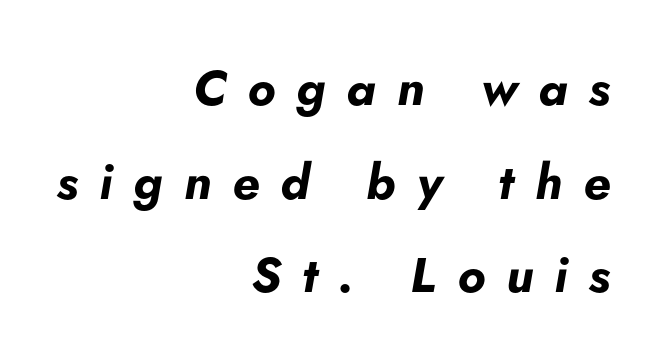
{"italic": "yes", "lean": "right", "slant_degrees": 5, "bold": "yes", "weight": "bold", "width": "normal", "stroke_contrast": "low", "x_height": "small", "monospaced": "no", "underline": "no", "align": "right", "line_spacing": "loose", "line_spacing_ratio": 1.91, "letter_spacing": "wide", "letter_spacing_em": 0.43, "glyph_px": 49}
